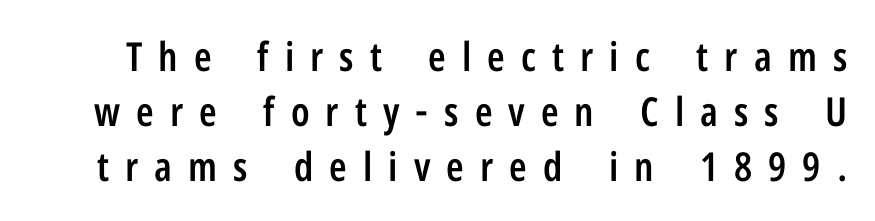
Q: Is the text bold? A: Semi-bold.
Q: Is the text italic (slanted)? A: No, it is upright.
Q: Is the typeface a serif or a sans-serif typeface? A: Sans-serif.
Q: Is the text underlined? A: No.
Q: Is the spacing between letters normal or unusually wide? A: Unusually wide.
Q: Is the spacing between lines tight, normal or loose? A: Normal.
Q: Width (condensed, normal, or wide)? A: Condensed.
Q: Stroke contrast? A: Low.
Q: x-height? A: Medium.
Q: Monospaced? A: No.
